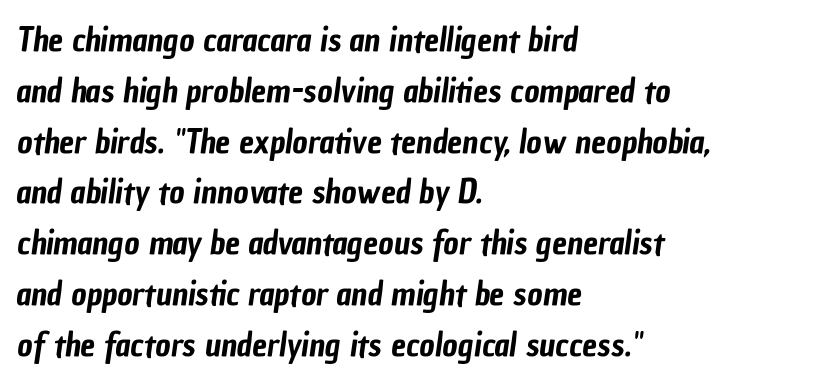
{"serif": "no", "width": "condensed", "stroke_contrast": "low", "x_height": "medium", "monospaced": "no", "underline": "no", "align": "left", "line_spacing": "normal", "line_spacing_ratio": 1.54, "letter_spacing": "normal", "letter_spacing_em": 0.0, "glyph_px": 33}
